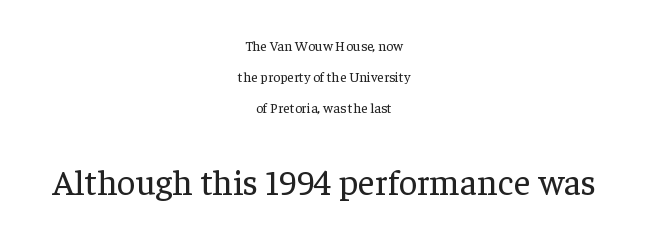
The image shows 36 px regular-weight serif type, upright; set centered, loose line spacing (2.2x), normal letter spacing, not underlined; the second (bottom) block is 2.57x larger; low stroke contrast and a medium x-height.
